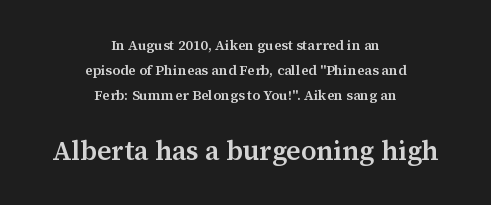
Bold? Not quite — semibold, heavier than regular but stopping short. Character size in the trailing block exceeds that of the leading block. The horizontal fit of the characters is conventional and even. Descenders hang freely into open space. Centered paragraph, ragged on both sides.
